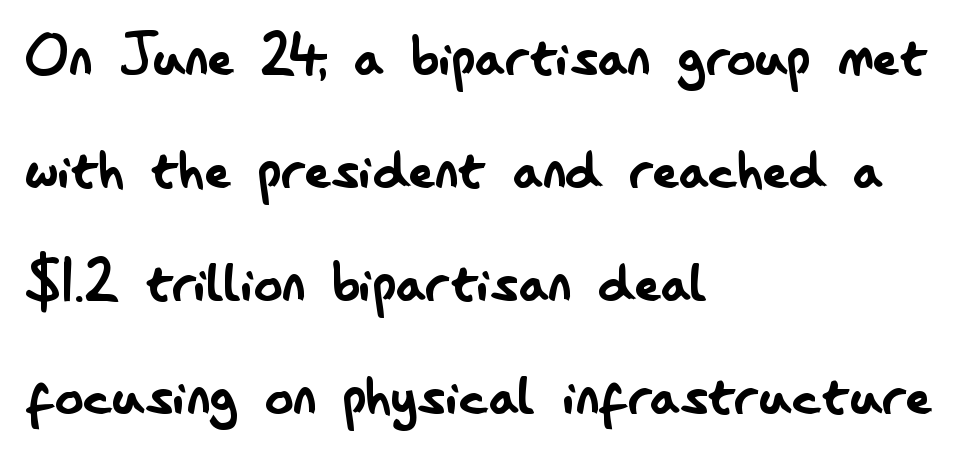
Q: Is the text bold? A: No.
Q: Is the text italic (slanted)? A: No, it is upright.
Q: Is the typeface a serif or a sans-serif typeface? A: Sans-serif.
Q: Is the text underlined? A: No.
Q: How is the paragraph aligned? A: Left-aligned.
Q: Is the spacing between letters normal or unusually wide? A: Normal.
Q: Is the spacing between lines tight, normal or loose? A: Normal.
Q: Width (condensed, normal, or wide)? A: Condensed.
Q: Stroke contrast? A: Low.
Q: x-height? A: Small.
Q: Monospaced? A: No.
